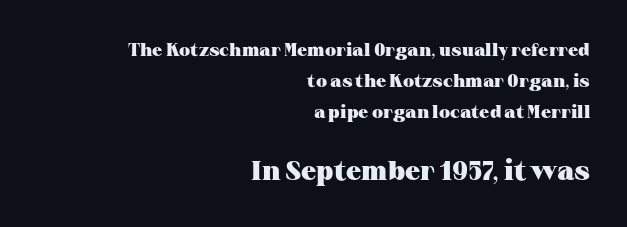
No italicization has been applied; the sample stays upright. How heavy is the stroke? Heavy — this is a bold. Casual observation: everything's shoved over to the right. Scale increases going downward across the two blocks. The zone under the glyphs is completely vacant. Letter spacing: default.
